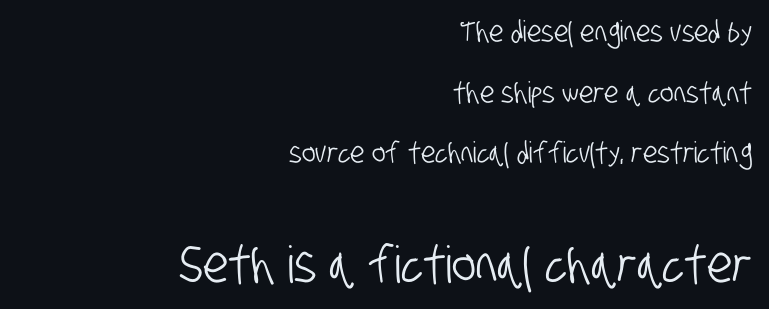
Tracking here is standard; glyphs follow each other at the usual distance. The passage shown is typed in a proportional face where columns would drift. I'd call this a sans setting — the letters go barefoot. The lines are spread far apart with generous leading.
